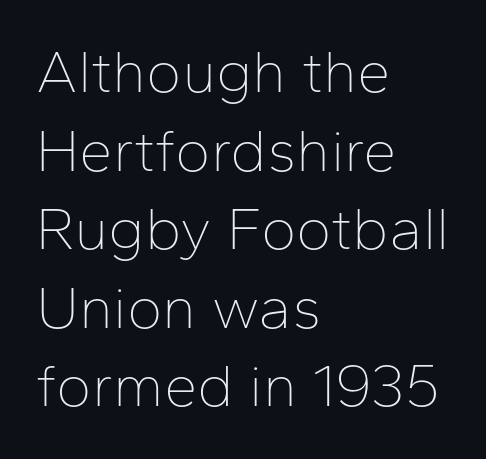
The image shows 60 px thin sans-serif type, upright; set left-aligned, normal line spacing (1.31x), normal letter spacing, not underlined; low stroke contrast and a medium x-height.
